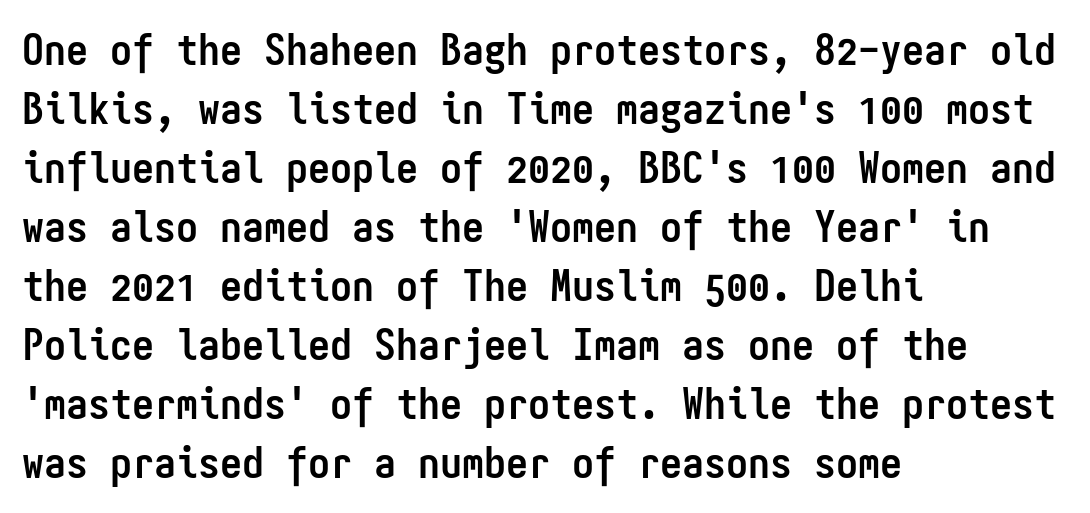
{"serif": "no", "italic": "no", "bold": "yes", "weight": "semibold", "width": "condensed", "stroke_contrast": "low", "x_height": "medium", "monospaced": "yes", "underline": "no", "align": "left", "line_spacing": "normal", "line_spacing_ratio": 1.34, "letter_spacing": "normal", "letter_spacing_em": 0.0, "glyph_px": 44}
